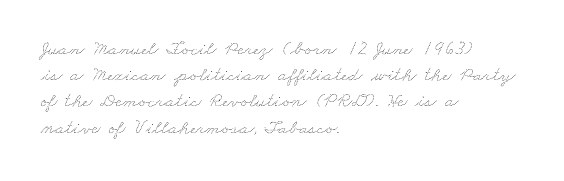
Quick note: interline space is typical. Unmarked baselines from the first word to the last. Stems here are at most as thick as an everyday book face. Observe the ordinary spacing: letters are neighbours, not strangers. This sample is left-justified, so line endings fall wherever the words run out.
